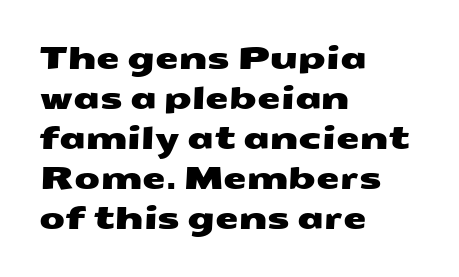
Check where the strokes stop: nothing finishes them off — pure sans. What's the leading like? Ordinary, nothing unusual. Spacing verdict: proportional, widths tailored to each character. Layout note: lines flush left. The letters sit at their default tracking, neither squeezed nor spread.
